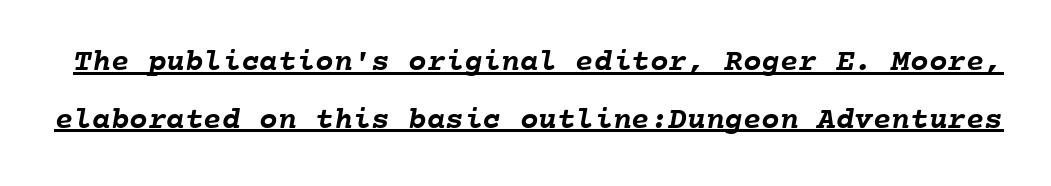
{"bold": "yes", "weight": "semibold", "width": "normal", "stroke_contrast": "low", "x_height": "medium", "monospaced": "yes", "underline": "yes", "line_spacing_ratio": 1.86, "letter_spacing": "normal", "letter_spacing_em": 0.0, "glyph_px": 31}
